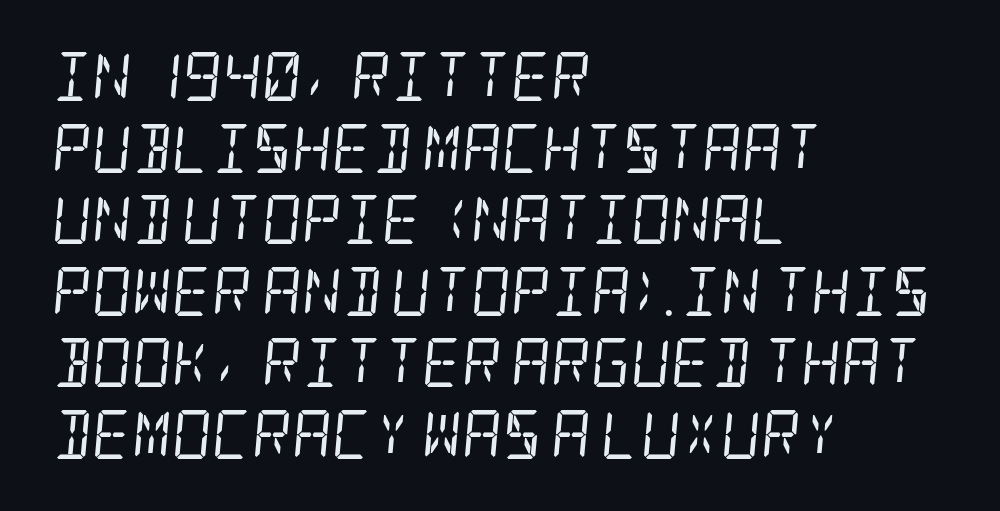
Q: Is the text bold? A: No.
Q: Is the text italic (slanted)? A: Yes, it leans right by about 5 degrees.
Q: Is the typeface a serif or a sans-serif typeface? A: Serif.
Q: Is the text underlined? A: No.
Q: How is the paragraph aligned? A: Left-aligned.
Q: Is the spacing between letters normal or unusually wide? A: Normal.
Q: Is the spacing between lines tight, normal or loose? A: Normal.
Q: Width (condensed, normal, or wide)? A: Condensed.
Q: Stroke contrast? A: Low.
Q: x-height? A: Large.
